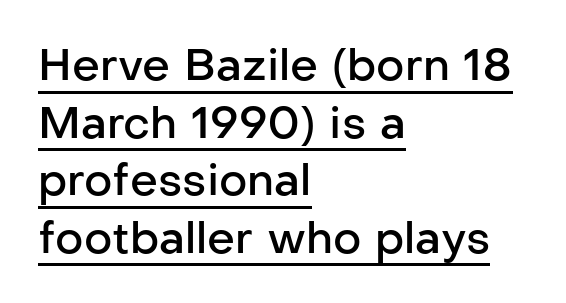
The space between consecutive lines is moderate. The font is running at a semibold setting, under full bold. Letter spacing: default. To sum up the face: it is a sans, with no serifs. You could not count columns in this text — the font is proportionally spaced.
